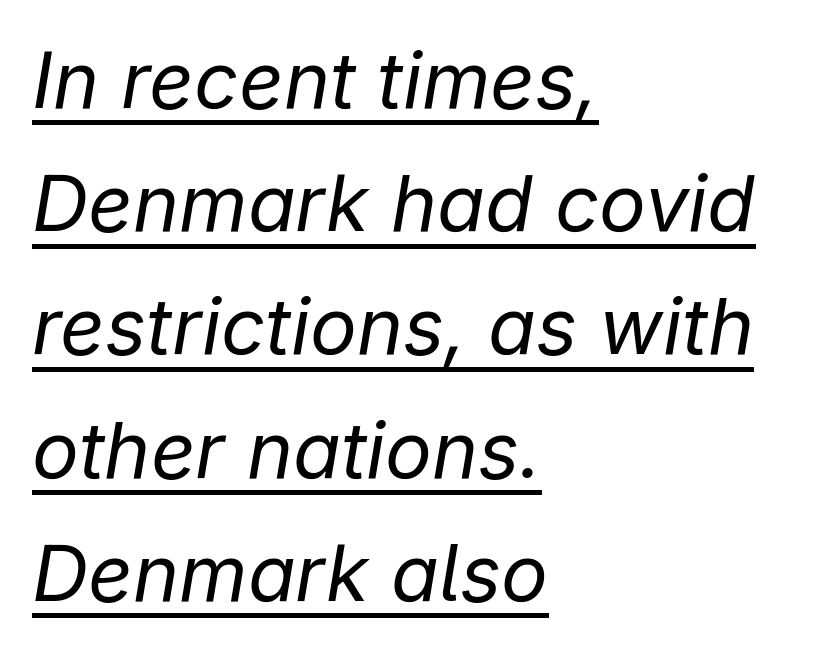
The image shows 78 px regular-weight type, italic (leaning right); set left-aligned, normal line spacing (1.58x), normal letter spacing, underlined; low stroke contrast and a medium x-height.
